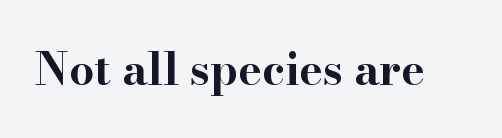
{"serif": "yes", "italic": "no", "bold": "yes", "weight": "bold", "width": "wide", "stroke_contrast": "high", "x_height": "small", "monospaced": "no", "underline": "no", "letter_spacing": "normal", "letter_spacing_em": 0.0, "glyph_px": 44}
